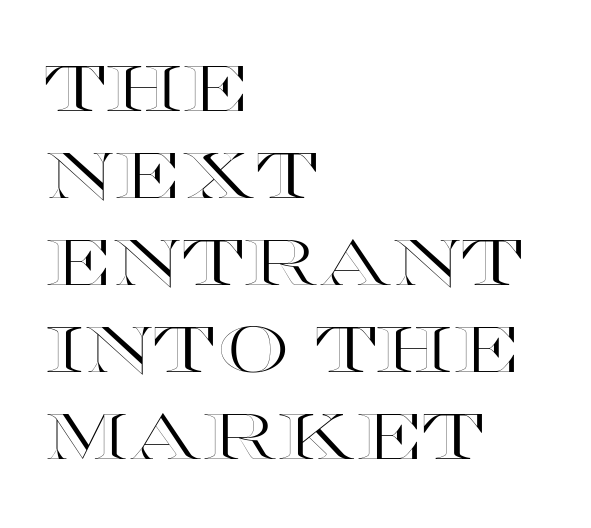
{"italic": "no", "width": "wide", "x_height": "large", "monospaced": "no", "underline": "no", "align": "left", "line_spacing": "normal", "line_spacing_ratio": 1.36, "letter_spacing": "normal", "letter_spacing_em": 0.0, "glyph_px": 64}
